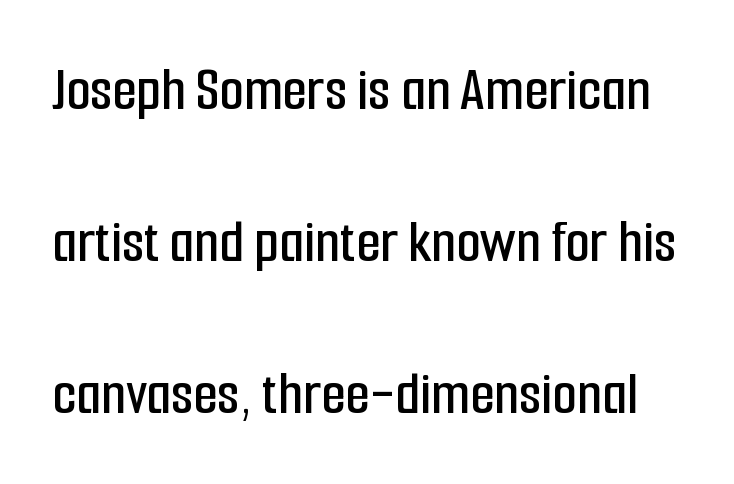
The image shows 63 px condensed sans-serif type, upright; set loose line spacing (2.41x), normal letter spacing, not underlined; low stroke contrast and a medium x-height.
